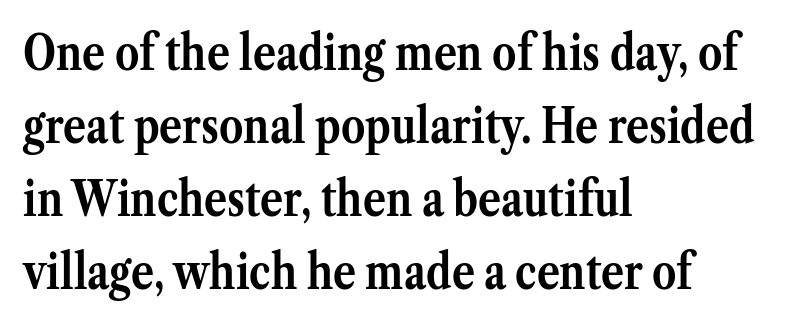
Q: Is the text bold? A: Yes.
Q: Is the text italic (slanted)? A: No, it is upright.
Q: Is the typeface a serif or a sans-serif typeface? A: Serif.
Q: Is the text underlined? A: No.
Q: How is the paragraph aligned? A: Left-aligned.
Q: Is the spacing between letters normal or unusually wide? A: Normal.
Q: Is the spacing between lines tight, normal or loose? A: Normal.
Q: Width (condensed, normal, or wide)? A: Normal.
Q: Stroke contrast? A: Medium.
Q: x-height? A: Medium.
Q: Monospaced? A: No.
